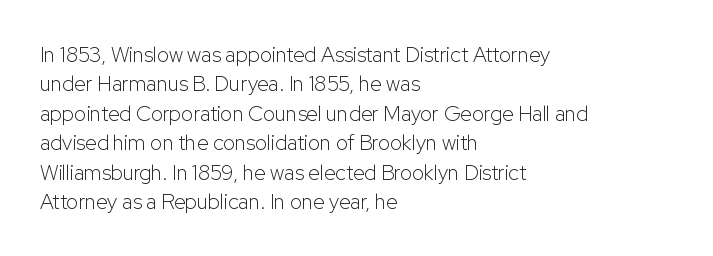
{"italic": "no", "bold": "no", "underline": "no", "align": "left", "line_spacing": "normal", "line_spacing_ratio": 1.4, "letter_spacing": "normal", "letter_spacing_em": 0.0, "glyph_px": 21}
